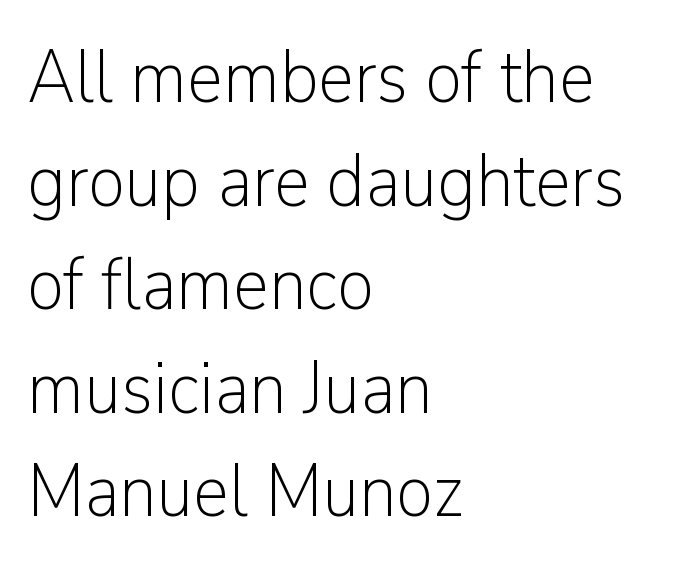
{"serif": "no", "italic": "no", "bold": "no", "weight": "light", "width": "normal", "stroke_contrast": "low", "x_height": "medium", "monospaced": "no", "underline": "no", "align": "left", "line_spacing": "normal", "line_spacing_ratio": 1.4, "letter_spacing": "normal", "letter_spacing_em": 0.0, "glyph_px": 74}
